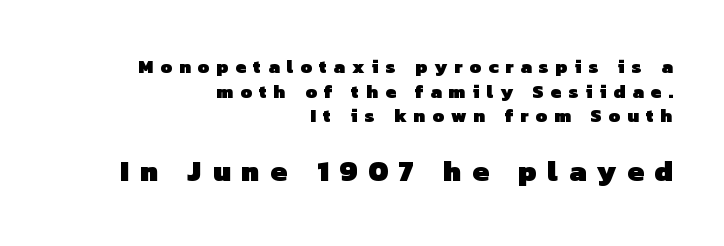
The image shows 29 px heavy sans-serif type; set right-aligned, normal line spacing (1.3x), unusually wide letter spacing (+0.37 em), not underlined; the second (bottom) block is 1.53x larger; low stroke contrast and a medium x-height.
